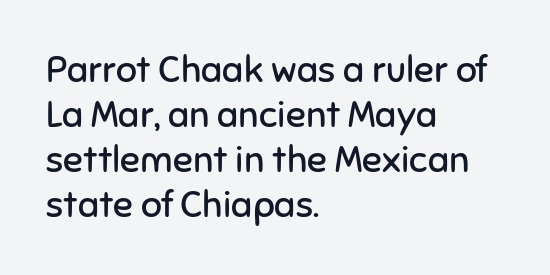
The passage shown is typed in a proportional face where columns would drift. Stems and bowls with no extra thickness — not bold. The letters stand upright; this is a roman face. Nope, no serifs anywhere on these letters. The setting favours the left margin, as ordinary paragraphs usually do. Just letters on the line, the space beneath them empty.
